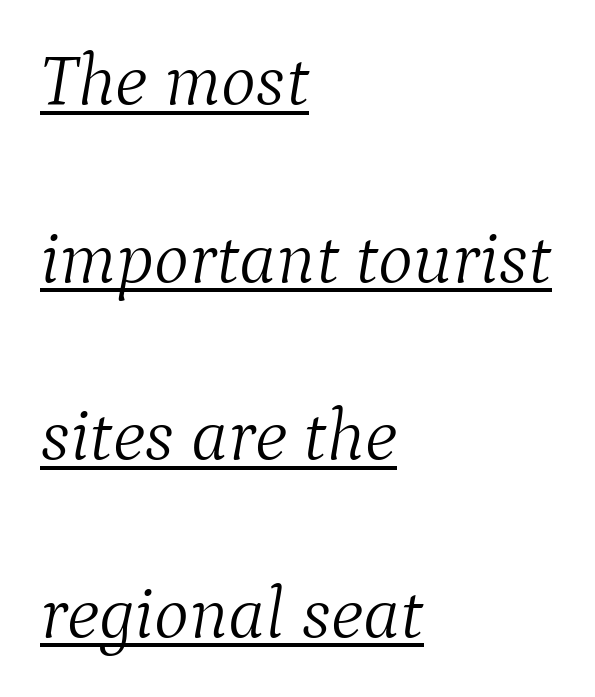
{"serif": "yes", "italic": "yes", "lean": "right", "slant_degrees": 9, "bold": "no", "weight": "light", "width": "normal", "stroke_contrast": "medium", "x_height": "medium", "monospaced": "no", "underline": "yes", "align": "left", "line_spacing": "loose", "line_spacing_ratio": 2.4, "letter_spacing": "normal", "letter_spacing_em": 0.0, "glyph_px": 74}
